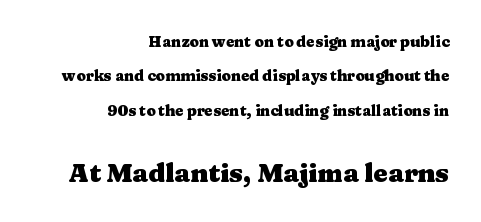
Compared with typical body copy, the letter spacing here is the same. This is the regular roman posture of the typeface. Weight: bold. A student would notice the bottom passage is typeset larger than what precedes it. Line spacing here is loose.
